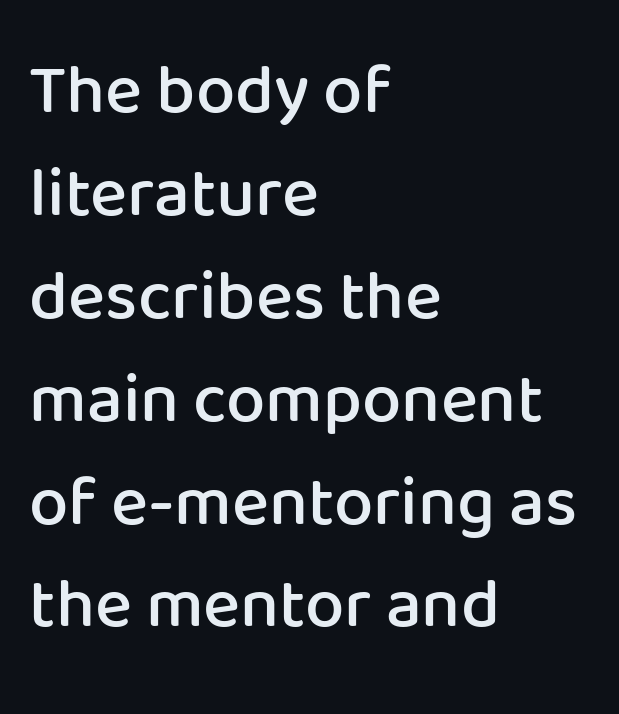
The image shows 70 px semibold sans-serif type, upright; set left-aligned, normal line spacing (1.47x), normal letter spacing, not underlined; low stroke contrast and a medium x-height.
